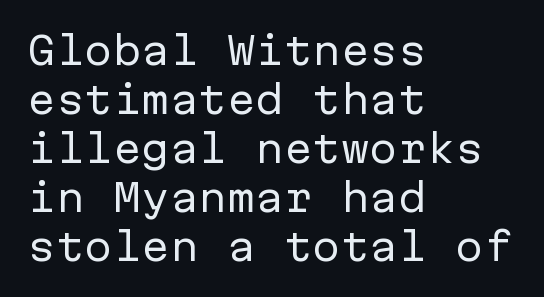
Visually the block forms a straight wall on the left and a jagged coastline on the right. Are there feet on the stems? There aren't — it's a sans. Nobody drew a line under any word here. Summary of weight: not heavy and not bold.
